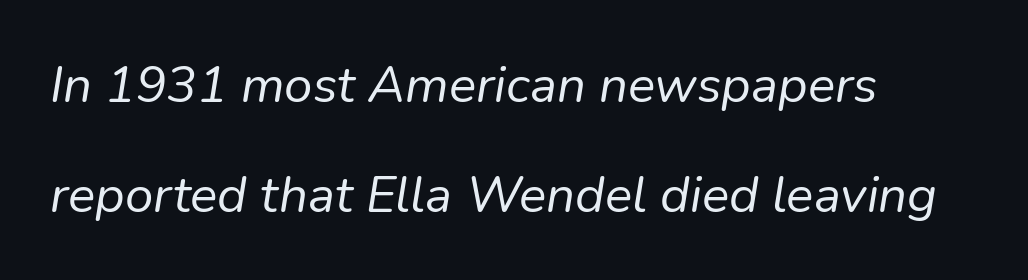
You can tell it's italic because the verticals aren't actually vertical. The face used here is rendered with its standard letterfit. Do the characters align in a grid? No, the font is proportional. Compared with a centered layout, this one pins lines to the left instead. Underline: absent.
